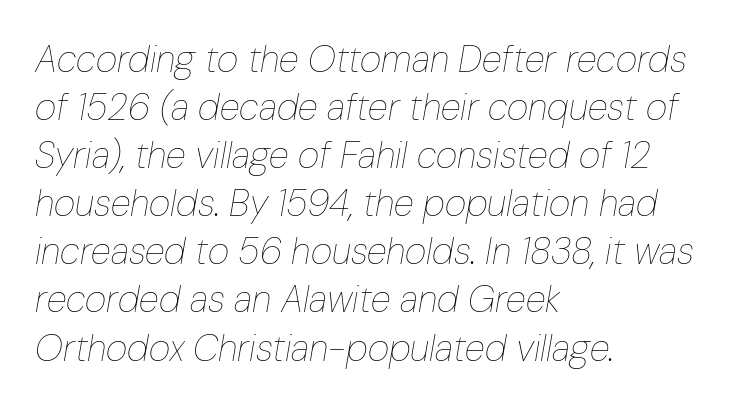
Q: Is the text bold? A: No.
Q: Is the text italic (slanted)? A: Yes, it leans right by about 10 degrees.
Q: Is the text underlined? A: No.
Q: How is the paragraph aligned? A: Left-aligned.
Q: Is the spacing between letters normal or unusually wide? A: Normal.
Q: Is the spacing between lines tight, normal or loose? A: Normal.
Q: Width (condensed, normal, or wide)? A: Condensed.
Q: Stroke contrast? A: Low.
Q: x-height? A: Medium.
Q: Monospaced? A: No.
